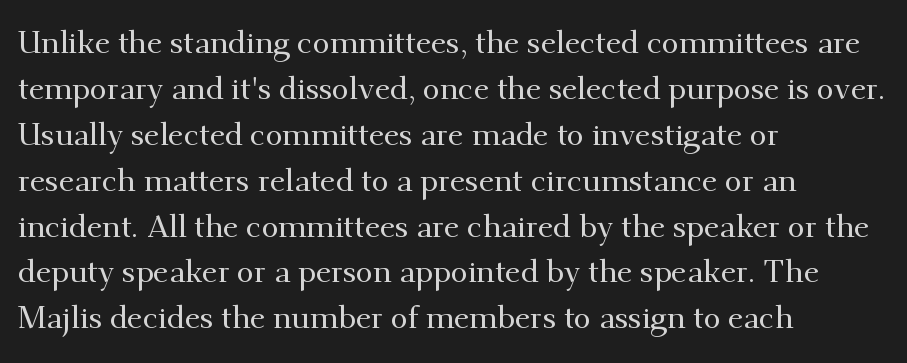
Reading down the column, the eye jumps a familiar distance to each next line. Classification — serif. The lines are quadded left. Short note: letters normally spaced. Looks like regular typesetting: each glyph gets only the width it needs. The axis of the letterforms is exactly vertical.
